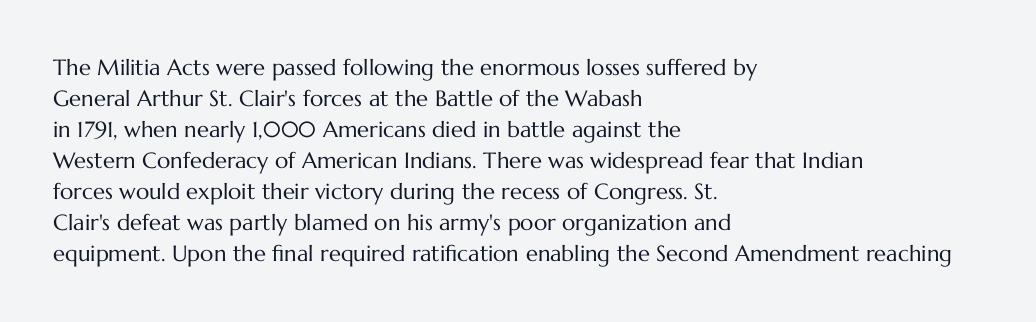
Q: Is the text bold? A: No.
Q: Is the text italic (slanted)? A: No, it is upright.
Q: Is the text underlined? A: No.
Q: How is the paragraph aligned? A: Left-aligned.
Q: Is the spacing between letters normal or unusually wide? A: Normal.
Q: Is the spacing between lines tight, normal or loose? A: Normal.
